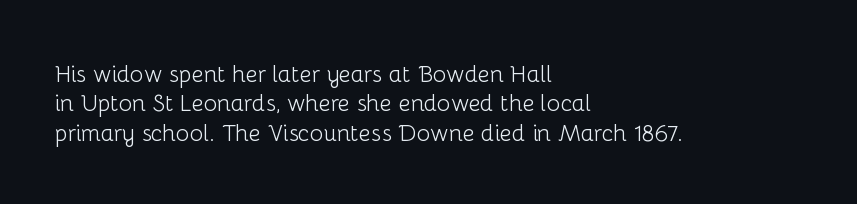
It's the straight-up-and-down kind of type. The face used here is rendered with its standard letterfit. The setting favours the left margin, as ordinary paragraphs usually do. This is not heavy type; no bold has been used. Interline gaps are of average width in this sample.
